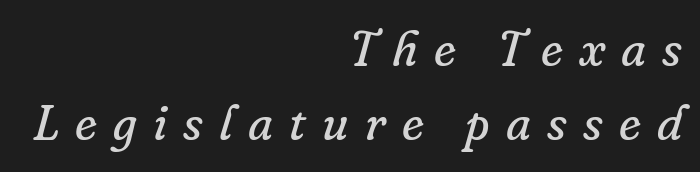
{"serif": "yes", "italic": "yes", "lean": "right", "slant_degrees": 16, "bold": "no", "weight": "regular", "width": "normal", "stroke_contrast": "low", "x_height": "small", "monospaced": "no", "underline": "no", "align": "right", "line_spacing": "normal", "line_spacing_ratio": 1.52, "letter_spacing": "wide", "letter_spacing_em": 0.33, "glyph_px": 49}
